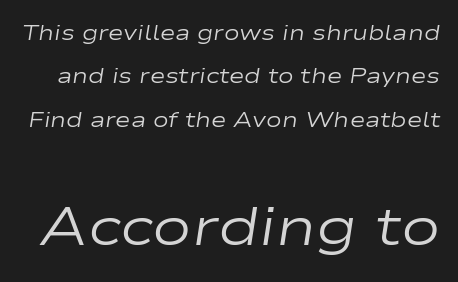
Italic: yes, the glyphs are oblique. Unmarked baselines from the first word to the last. Type size steps up from the first block to the second. The font sits on the lighter half of the weight spectrum, regular included. Airy leading.
